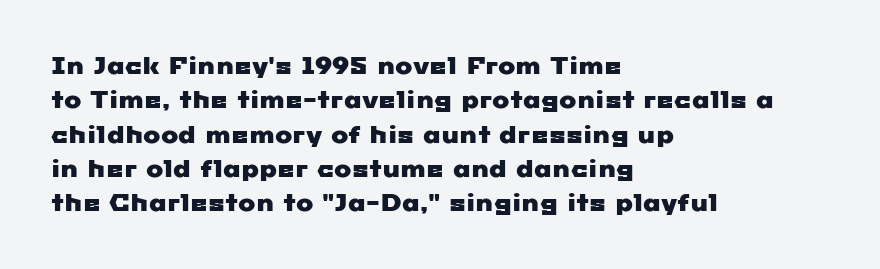
{"underline": "no", "align": "left", "line_spacing": "normal", "line_spacing_ratio": 1.49, "letter_spacing": "normal", "letter_spacing_em": 0.0, "glyph_px": 23}
